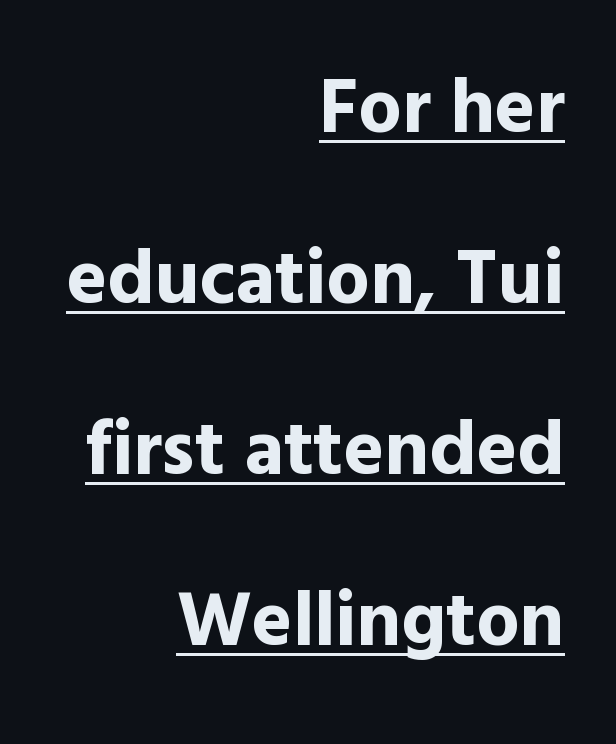
The image shows 77 px bold sans-serif type, upright; set right-aligned, loose line spacing (2.22x), normal letter spacing, underlined; a medium x-height.
